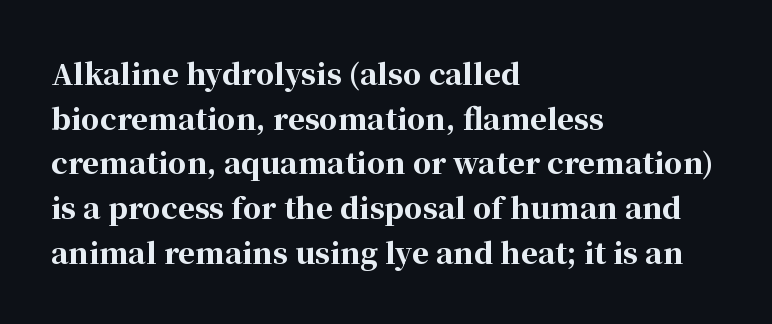
{"serif": "yes", "italic": "no", "bold": "yes", "weight": "bold", "width": "normal", "stroke_contrast": "high", "x_height": "medium", "monospaced": "no", "underline": "no", "align": "left", "line_spacing": "normal", "line_spacing_ratio": 1.54, "letter_spacing": "normal", "letter_spacing_em": 0.0, "glyph_px": 29}
